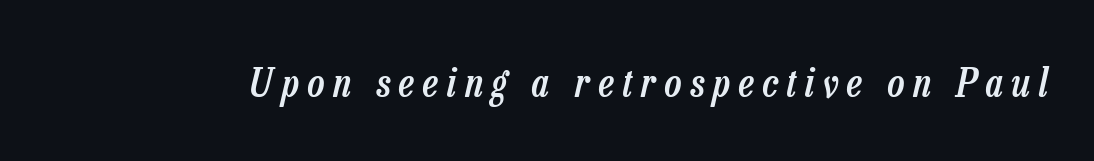
Spacing verdict: proportional, widths tailored to each character. No word sits above an underline. Looking at the ascenders, they clearly lean. You could only call the tracking loose — the letters float apart. A fair bit of extra ink — the face is semibold, not bold.
